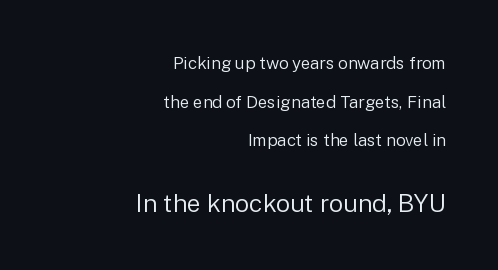
Q: Is the text bold? A: No.
Q: Is the text italic (slanted)? A: No, it is upright.
Q: Is the text underlined? A: No.
Q: How is the paragraph aligned? A: Right-aligned.
Q: Is the spacing between letters normal or unusually wide? A: Normal.
Q: Is the spacing between lines tight, normal or loose? A: Loose.
Q: Which block of text is set in a larger size, the first (top) or the second (bottom)? A: The second (bottom) one.
